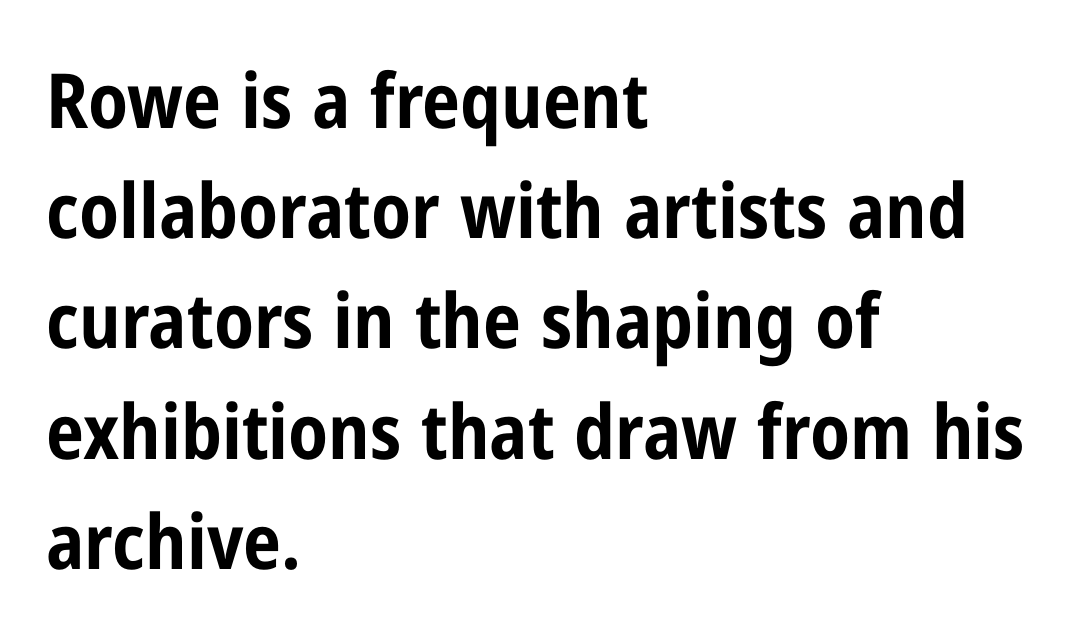
The image shows 76 px bold, condensed sans-serif type, upright; set left-aligned, normal line spacing (1.45x), normal letter spacing, not underlined; low stroke contrast and a medium x-height.
